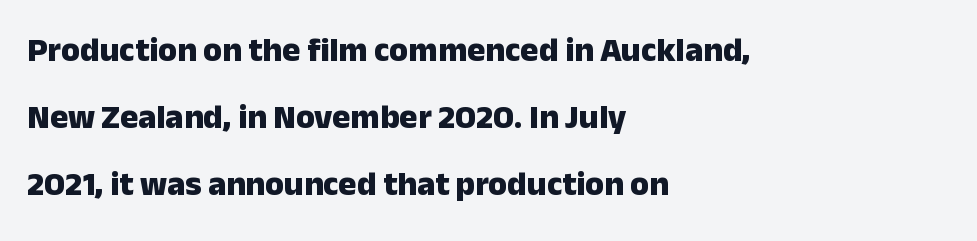
This is the regular roman posture of the typeface. Where is the straight margin? On the left. Nothing unusual about the tracking: characters are spaced as the font intends. The designer dialed line spacing up above the default. The area under the type is left untouched.
